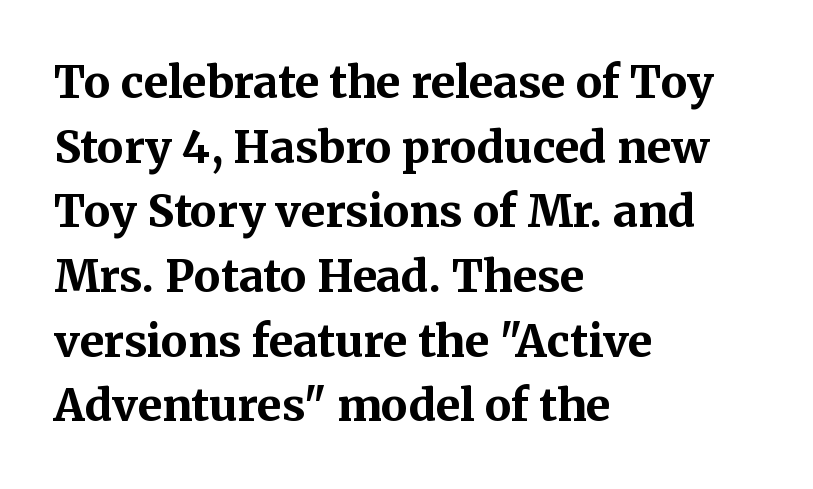
Q: Is the text bold? A: Yes.
Q: Is the text italic (slanted)? A: No, it is upright.
Q: Is the typeface a serif or a sans-serif typeface? A: Serif.
Q: Is the text underlined? A: No.
Q: How is the paragraph aligned? A: Left-aligned.
Q: Is the spacing between letters normal or unusually wide? A: Normal.
Q: Is the spacing between lines tight, normal or loose? A: Normal.
Q: Width (condensed, normal, or wide)? A: Normal.
Q: Stroke contrast? A: Medium.
Q: x-height? A: Medium.
Q: Monospaced? A: No.
